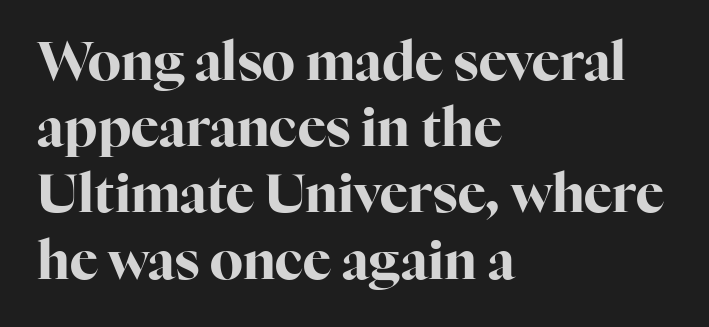
{"serif": "yes", "italic": "no", "bold": "yes", "weight": "bold", "width": "normal", "stroke_contrast": "high", "x_height": "medium", "monospaced": "no", "underline": "no", "align": "left", "line_spacing": "normal", "line_spacing_ratio": 1.25, "letter_spacing": "normal", "letter_spacing_em": 0.0, "glyph_px": 53}
